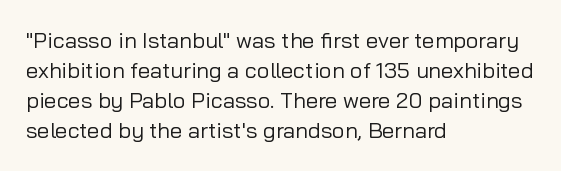
The image shows 22 px text type, upright; set left-aligned, normal line spacing (1.37x), normal letter spacing, not underlined.
